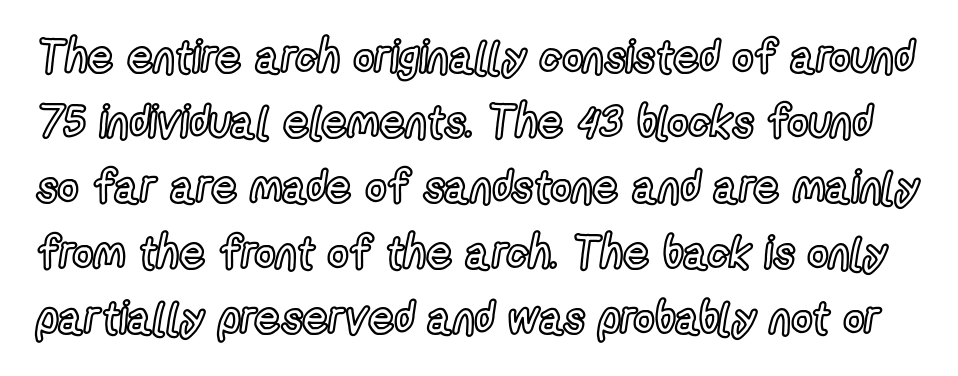
The image shows 45 px condensed type; set normal line spacing (1.45x), normal letter spacing, not underlined; a medium x-height.
